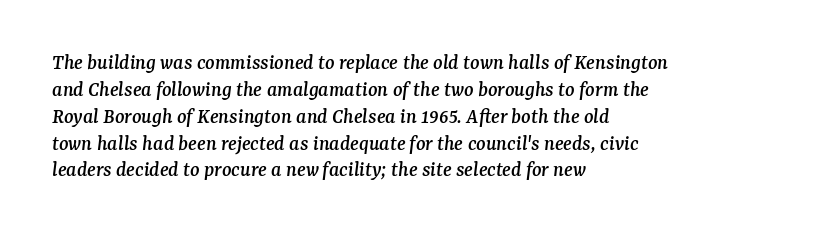
Q: Is the text italic (slanted)? A: Yes, it leans right by about 7 degrees.
Q: Is the text underlined? A: No.
Q: How is the paragraph aligned? A: Left-aligned.
Q: Is the spacing between letters normal or unusually wide? A: Normal.
